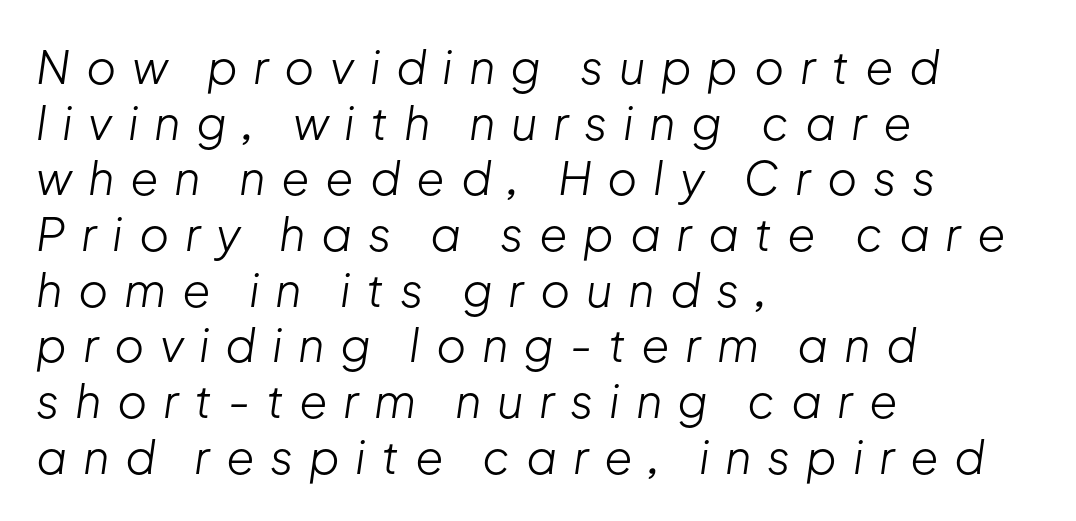
Q: Is the text bold? A: No.
Q: Is the text italic (slanted)? A: Yes, it leans right by about 8 degrees.
Q: Is the text underlined? A: No.
Q: How is the paragraph aligned? A: Left-aligned.
Q: Is the spacing between letters normal or unusually wide? A: Unusually wide.
Q: Width (condensed, normal, or wide)? A: Normal.
Q: Stroke contrast? A: Low.
Q: x-height? A: Medium.
Q: Monospaced? A: No.
